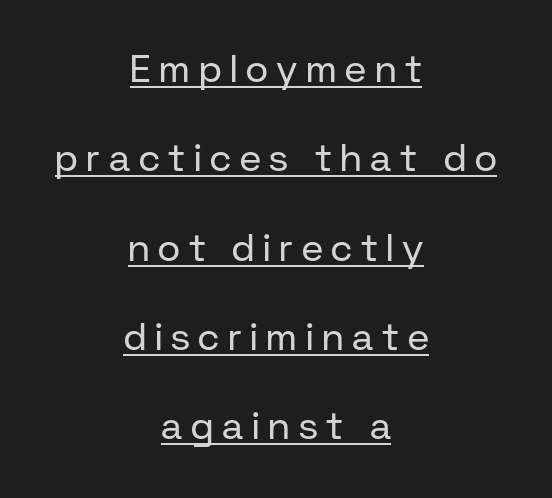
The image shows 38 px regular-weight sans-serif type, upright; set centered, loose line spacing (2.35x), unusually wide letter spacing (+0.23 em), underlined; low stroke contrast and a medium x-height.
